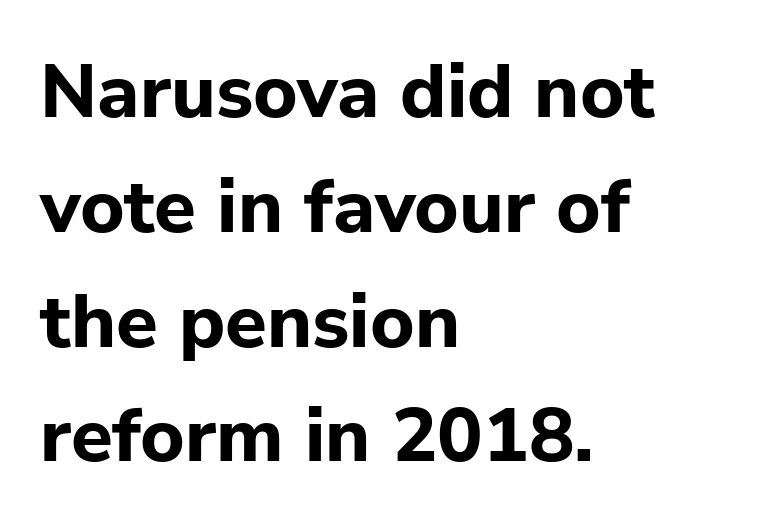
{"serif": "no", "italic": "no", "bold": "yes", "weight": "bold", "width": "normal", "stroke_contrast": "low", "x_height": "medium", "monospaced": "no", "underline": "no", "align": "left", "line_spacing": "normal", "line_spacing_ratio": 1.51, "letter_spacing": "normal", "letter_spacing_em": 0.0, "glyph_px": 76}
